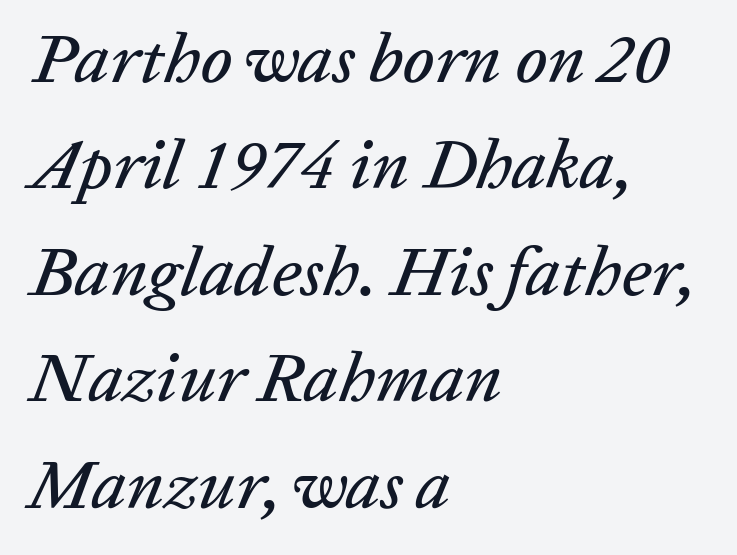
Q: Is the text italic (slanted)? A: Yes, it leans right by about 20 degrees.
Q: Is the text underlined? A: No.
Q: How is the paragraph aligned? A: Left-aligned.
Q: Is the spacing between letters normal or unusually wide? A: Normal.
Q: Is the spacing between lines tight, normal or loose? A: Normal.
Q: Width (condensed, normal, or wide)? A: Normal.
Q: Stroke contrast? A: Low.
Q: x-height? A: Medium.
Q: Monospaced? A: No.
